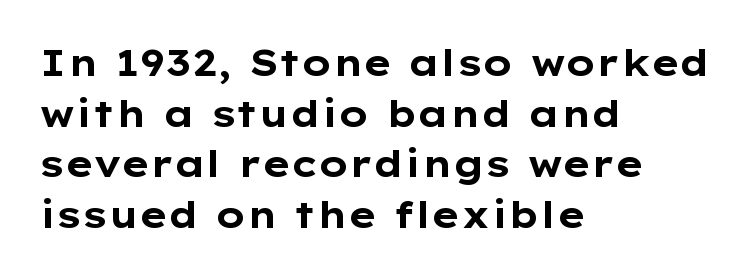
Q: Is the text bold? A: Yes.
Q: Is the text italic (slanted)? A: No, it is upright.
Q: Is the typeface a serif or a sans-serif typeface? A: Sans-serif.
Q: Is the text underlined? A: No.
Q: How is the paragraph aligned? A: Left-aligned.
Q: Is the spacing between letters normal or unusually wide? A: Normal.
Q: Is the spacing between lines tight, normal or loose? A: Normal.
Q: Width (condensed, normal, or wide)? A: Wide.
Q: Stroke contrast? A: Low.
Q: x-height? A: Medium.
Q: Monospaced? A: No.
